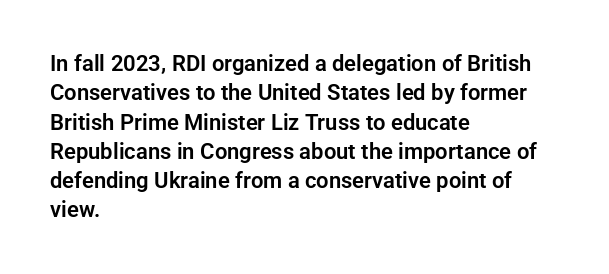
Glyph-to-glyph distance matches everyday printed text. If you drew a ruler down the left edge, every line would touch it. The letters stand upright; this is a roman face. No word sits above an underline. The line-height multiplier appears to be the usual default.
